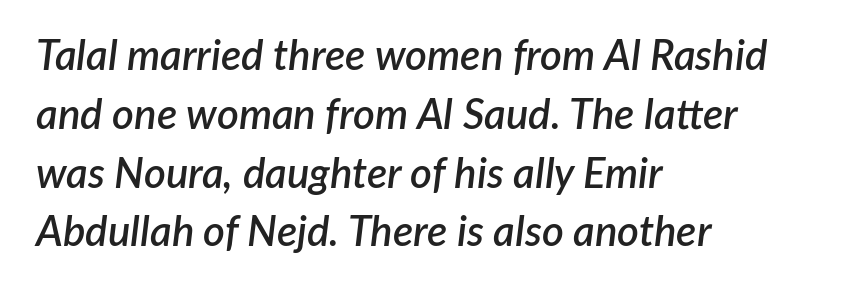
The image shows 42 px semibold type, italic (leaning right); set left-aligned, normal line spacing (1.4x), normal letter spacing, not underlined; low stroke contrast and a medium x-height.
